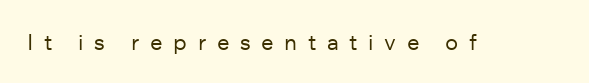
Caption: face not bold, strokes unweighted. There is plenty of visible air inserted between adjacent glyphs. This rendering features lettering with no underline. A roman cut, with each character standing at attention.
